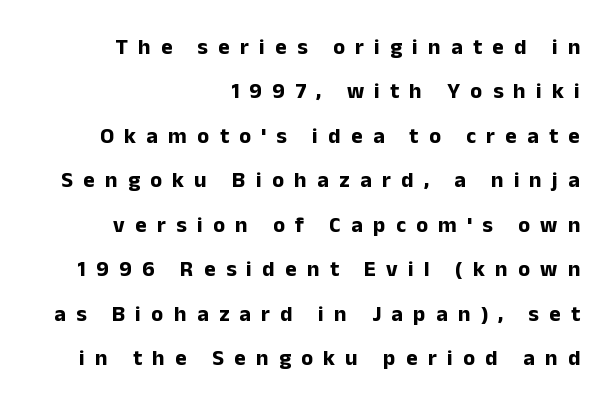
The setting favours the right margin, as signatures and pull-quotes sometimes do. Bold? Absolutely — the strokes are thick and heavy. If you drew a line through each stem, it would be perfectly vertical. The foot of each line stays bare and open. Students, observe: this is what heavily led, spacious text looks like.
